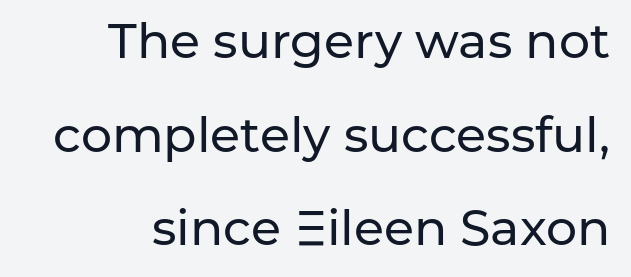
Q: Is the text italic (slanted)? A: No, it is upright.
Q: Is the typeface a serif or a sans-serif typeface? A: Sans-serif.
Q: Is the text underlined? A: No.
Q: Is the spacing between letters normal or unusually wide? A: Normal.
Q: Is the spacing between lines tight, normal or loose? A: Loose.
Q: Width (condensed, normal, or wide)? A: Normal.
Q: Stroke contrast? A: Low.
Q: x-height? A: Medium.
Q: Monospaced? A: No.
